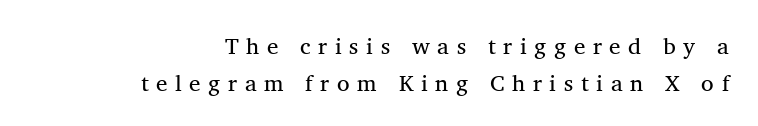
Q: Is the text bold? A: No.
Q: Is the text italic (slanted)? A: No, it is upright.
Q: Is the text underlined? A: No.
Q: How is the paragraph aligned? A: Right-aligned.
Q: Is the spacing between letters normal or unusually wide? A: Unusually wide.
Q: Is the spacing between lines tight, normal or loose? A: Normal.
